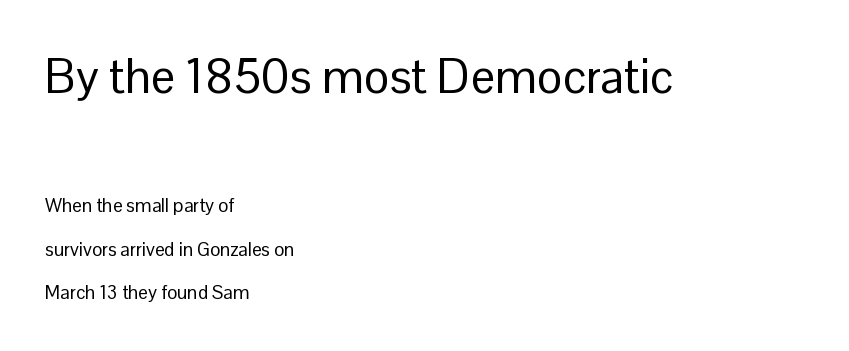
{"serif": "no", "italic": "no", "bold": "no", "weight": "regular", "width": "normal", "stroke_contrast": "low", "x_height": "medium", "monospaced": "no", "underline": "no", "align": "left", "line_spacing": "loose", "line_spacing_ratio": 2.29, "letter_spacing": "normal", "letter_spacing_em": 0.0, "larger_block": "first", "size_ratio": 2.53, "glyph_px": 48}
